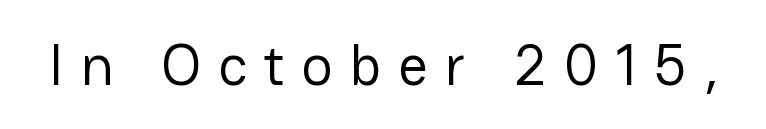
Q: Is the text bold? A: No.
Q: Is the text italic (slanted)? A: No, it is upright.
Q: Is the typeface a serif or a sans-serif typeface? A: Sans-serif.
Q: Is the text underlined? A: No.
Q: Is the spacing between letters normal or unusually wide? A: Unusually wide.
Q: Width (condensed, normal, or wide)? A: Normal.
Q: Stroke contrast? A: Low.
Q: x-height? A: Medium.
Q: Monospaced? A: No.
